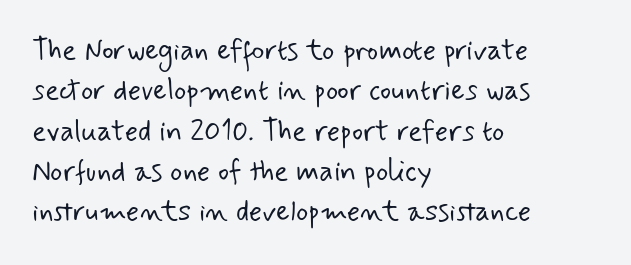
Q: Is the text bold? A: No.
Q: Is the typeface a serif or a sans-serif typeface? A: Sans-serif.
Q: Is the text underlined? A: No.
Q: How is the paragraph aligned? A: Left-aligned.
Q: Is the spacing between letters normal or unusually wide? A: Normal.
Q: Is the spacing between lines tight, normal or loose? A: Normal.
Q: Width (condensed, normal, or wide)? A: Normal.
Q: Stroke contrast? A: Low.
Q: x-height? A: Small.
Q: Monospaced? A: No.
